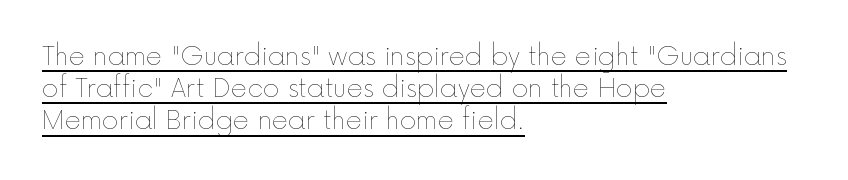
Q: Is the text bold? A: No.
Q: Is the text italic (slanted)? A: No, it is upright.
Q: Is the text underlined? A: Yes.
Q: How is the paragraph aligned? A: Left-aligned.
Q: Is the spacing between letters normal or unusually wide? A: Normal.
Q: Is the spacing between lines tight, normal or loose? A: Normal.
